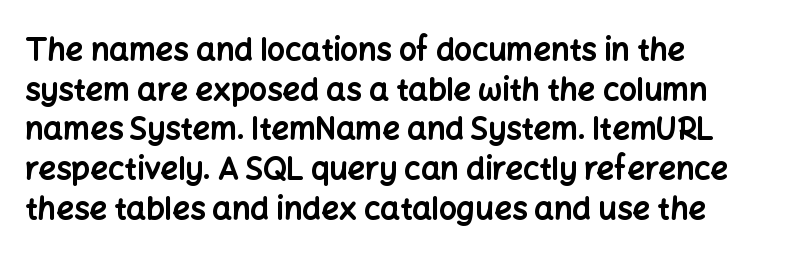
The image shows 31 px bold sans-serif type, upright; set left-aligned, normal line spacing (1.28x), normal letter spacing, not underlined; low stroke contrast and a medium x-height.
